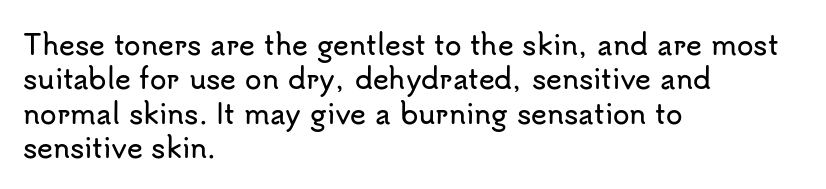
Q: Is the text italic (slanted)? A: No, it is upright.
Q: Is the text underlined? A: No.
Q: How is the paragraph aligned? A: Left-aligned.
Q: Is the spacing between letters normal or unusually wide? A: Normal.
Q: Is the spacing between lines tight, normal or loose? A: Normal.
